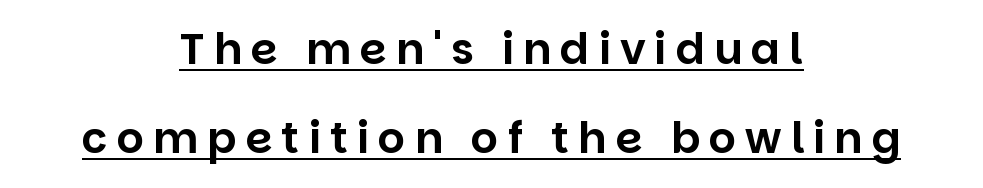
The image shows 43 px sans-serif type, upright; set centered, loose line spacing (2.08x), unusually wide letter spacing (+0.21 em), underlined; low stroke contrast and a large x-height.
